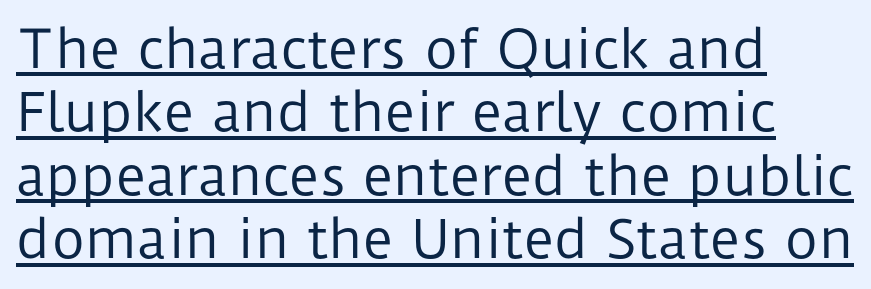
{"serif": "no", "italic": "no", "bold": "no", "weight": "regular", "width": "normal", "stroke_contrast": "low", "x_height": "medium", "monospaced": "no", "underline": "yes", "align": "left", "line_spacing_ratio": 1.22, "letter_spacing": "normal", "letter_spacing_em": 0.0, "glyph_px": 52}
